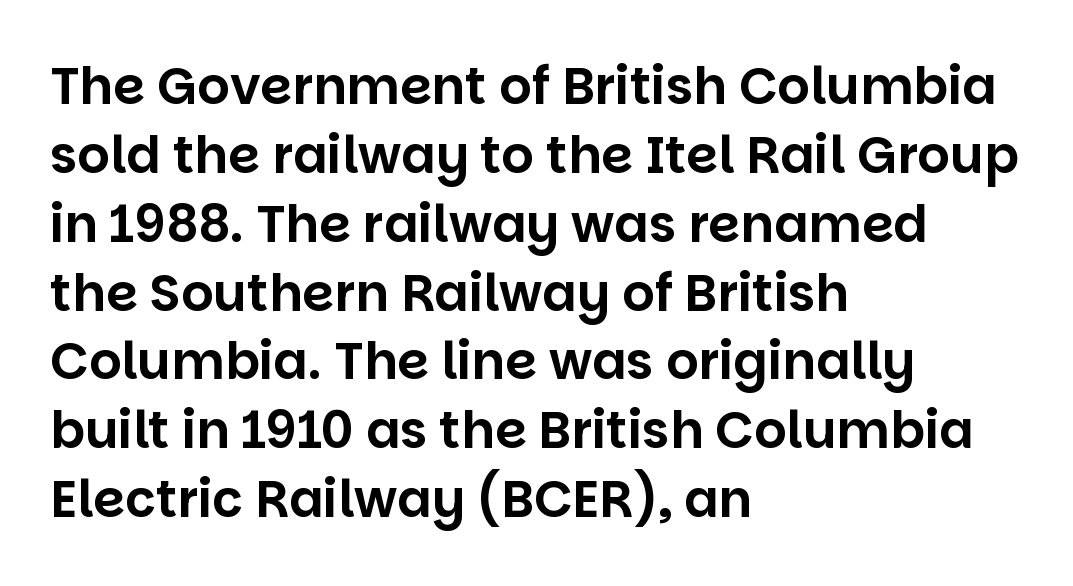
Q: Is the text italic (slanted)? A: No, it is upright.
Q: Is the typeface a serif or a sans-serif typeface? A: Sans-serif.
Q: Is the text underlined? A: No.
Q: How is the paragraph aligned? A: Left-aligned.
Q: Is the spacing between letters normal or unusually wide? A: Normal.
Q: Is the spacing between lines tight, normal or loose? A: Normal.
Q: Width (condensed, normal, or wide)? A: Normal.
Q: Stroke contrast? A: Low.
Q: x-height? A: Large.
Q: Monospaced? A: No.
